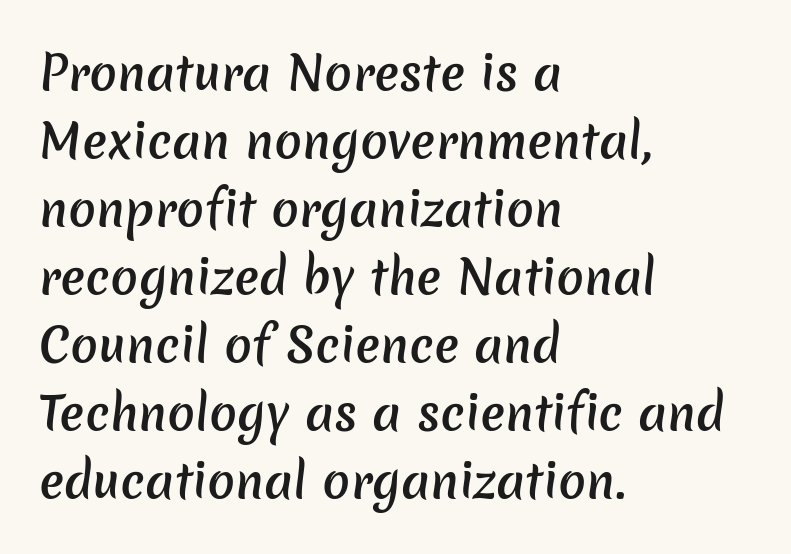
The image shows 46 px semibold sans-serif type; set left-aligned, normal line spacing (1.48x), normal letter spacing, not underlined; low stroke contrast and a medium x-height.
